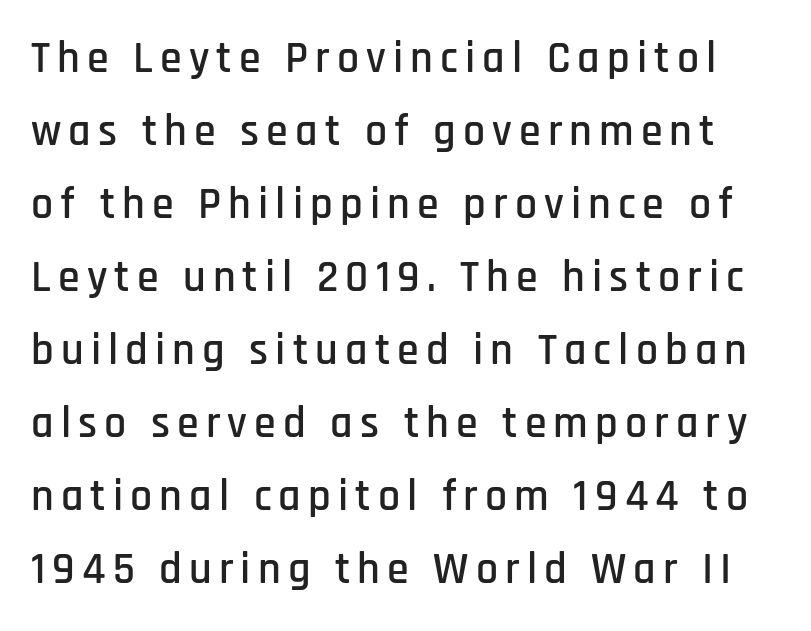
I'd call this a sans setting — the letters go barefoot. The baseline area is clear. The rows are spaced the way most documents space them. The rendering uses natural spacing where letterforms have individual widths.
